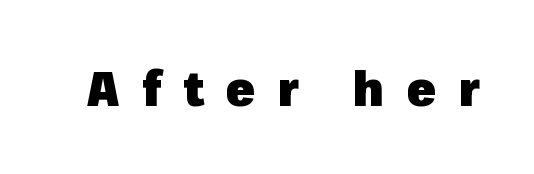
Q: Is the text bold? A: Yes.
Q: Is the text italic (slanted)? A: No, it is upright.
Q: Is the typeface a serif or a sans-serif typeface? A: Sans-serif.
Q: Is the text underlined? A: No.
Q: Is the spacing between letters normal or unusually wide? A: Unusually wide.
Q: Width (condensed, normal, or wide)? A: Normal.
Q: Stroke contrast? A: Low.
Q: x-height? A: Medium.
Q: Monospaced? A: No.
